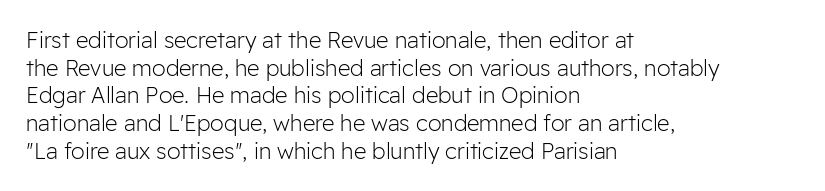
The typeface has the unassuming heft of standard copy or less. Vertical strokes here are truly vertical. A clean baseline with only descenders dipping below it. Default kerning and tracking; the words read as compact shapes.
